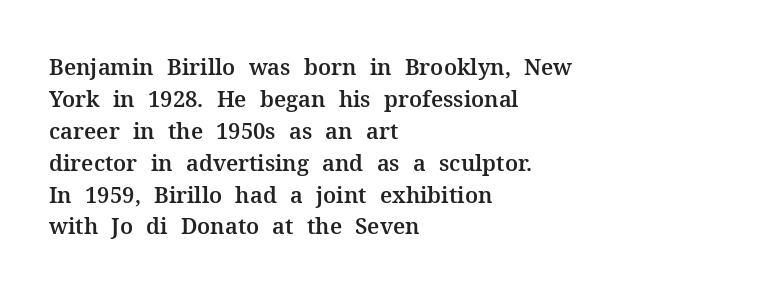
{"italic": "no", "underline": "no", "align": "left", "line_spacing": "normal", "line_spacing_ratio": 1.45, "letter_spacing": "normal", "letter_spacing_em": 0.0, "glyph_px": 22}
